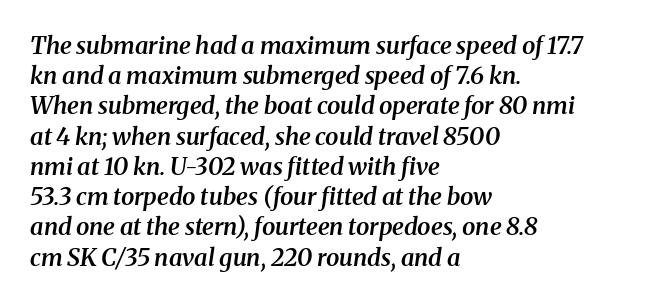
Q: Is the text bold? A: Semi-bold.
Q: Is the text italic (slanted)? A: Yes, it leans right by about 8 degrees.
Q: Is the text underlined? A: No.
Q: How is the paragraph aligned? A: Left-aligned.
Q: Is the spacing between letters normal or unusually wide? A: Normal.
Q: Is the spacing between lines tight, normal or loose? A: Normal.
